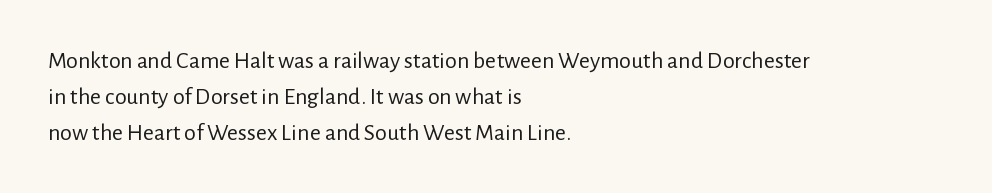
The setting favours the left margin, as ordinary paragraphs usually do. Upright lettering throughout. Letter spacing: default. No chunkiness to these letters — they're not bold.
